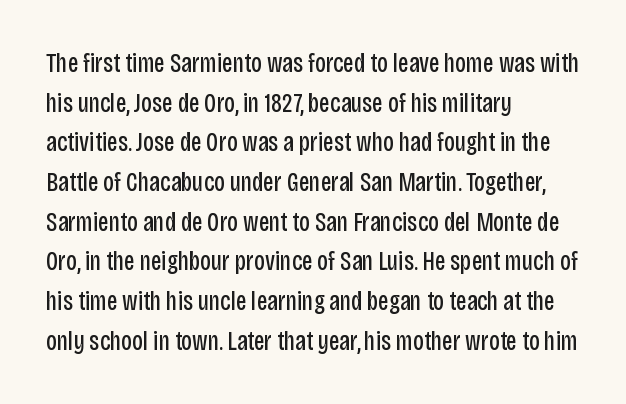
{"italic": "no", "bold": "no", "underline": "no", "align": "left", "line_spacing": "normal", "line_spacing_ratio": 1.47, "letter_spacing": "normal", "letter_spacing_em": 0.0, "glyph_px": 27}
